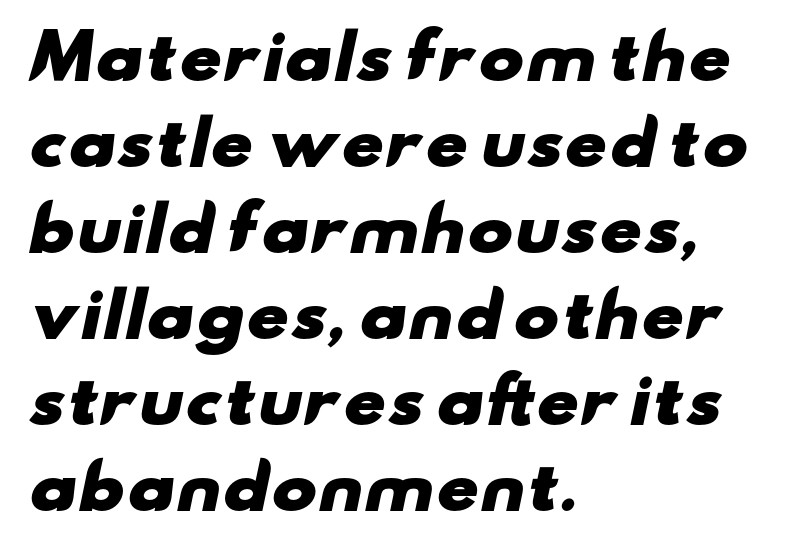
Q: Is the text bold? A: Yes.
Q: Is the typeface a serif or a sans-serif typeface? A: Sans-serif.
Q: Is the text underlined? A: No.
Q: How is the paragraph aligned? A: Left-aligned.
Q: Is the spacing between letters normal or unusually wide? A: Normal.
Q: Is the spacing between lines tight, normal or loose? A: Normal.
Q: Width (condensed, normal, or wide)? A: Wide.
Q: Stroke contrast? A: Low.
Q: x-height? A: Small.
Q: Monospaced? A: No.
